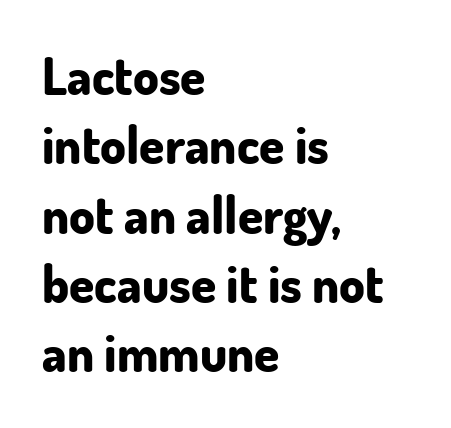
Q: Is the text bold? A: Yes.
Q: Is the text italic (slanted)? A: No, it is upright.
Q: Is the typeface a serif or a sans-serif typeface? A: Sans-serif.
Q: Is the text underlined? A: No.
Q: How is the paragraph aligned? A: Left-aligned.
Q: Is the spacing between letters normal or unusually wide? A: Normal.
Q: Is the spacing between lines tight, normal or loose? A: Normal.
Q: Width (condensed, normal, or wide)? A: Normal.
Q: Stroke contrast? A: Low.
Q: x-height? A: Small.
Q: Monospaced? A: No.
